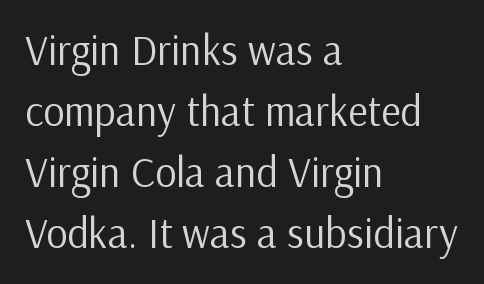
Q: Is the text bold? A: No.
Q: Is the text italic (slanted)? A: No, it is upright.
Q: Is the typeface a serif or a sans-serif typeface? A: Sans-serif.
Q: Is the text underlined? A: No.
Q: How is the paragraph aligned? A: Left-aligned.
Q: Is the spacing between letters normal or unusually wide? A: Normal.
Q: Is the spacing between lines tight, normal or loose? A: Normal.
Q: Width (condensed, normal, or wide)? A: Normal.
Q: Stroke contrast? A: Low.
Q: x-height? A: Medium.
Q: Monospaced? A: No.
